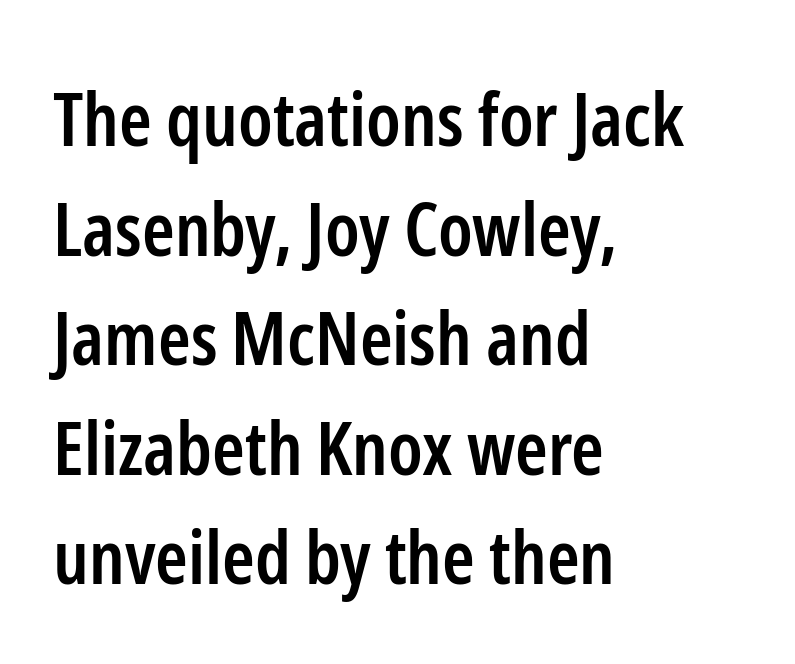
{"serif": "no", "italic": "no", "bold": "semi", "weight": "semibold", "width": "condensed", "stroke_contrast": "low", "x_height": "medium", "monospaced": "no", "underline": "no", "align": "left", "line_spacing": "normal", "line_spacing_ratio": 1.48, "letter_spacing": "normal", "letter_spacing_em": 0.0, "glyph_px": 74}
